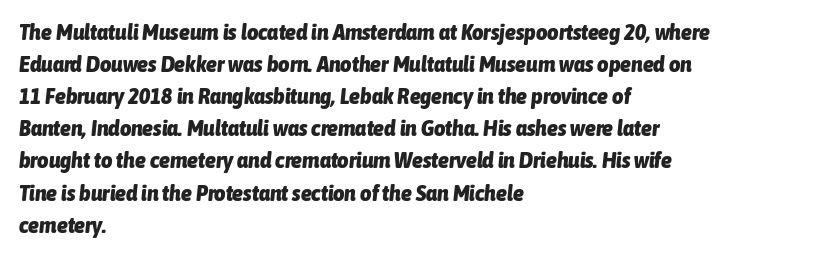
The image shows 22 px bold type, italic (leaning right); set left-aligned, normal line spacing (1.46x), normal letter spacing, not underlined.
